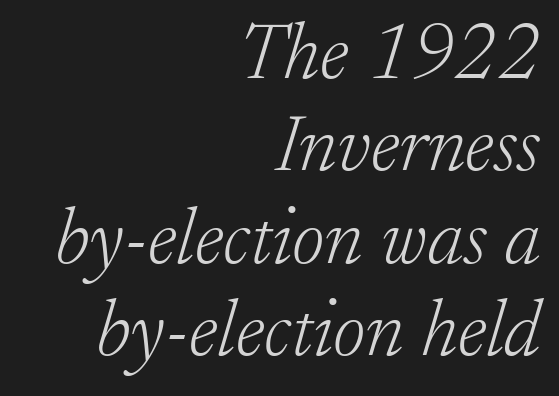
{"serif": "yes", "italic": "yes", "lean": "right", "slant_degrees": 17, "bold": "no", "weight": "light", "width": "normal", "stroke_contrast": "low", "x_height": "small", "monospaced": "no", "underline": "no", "align": "right", "line_spacing_ratio": 1.17, "letter_spacing": "normal", "letter_spacing_em": 0.0, "glyph_px": 79}
